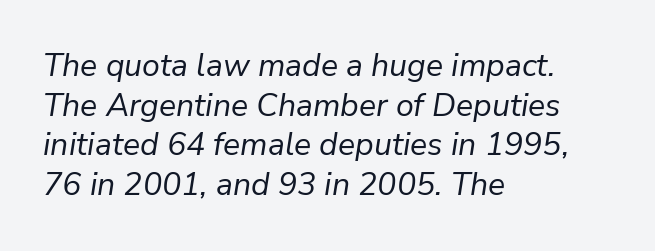
This sample uses plain, unmodified letter spacing. In CSS terms this would be text-align: left. Weight: regular or lighter. Designer's note — italics engaged. No word sits above an underline.
